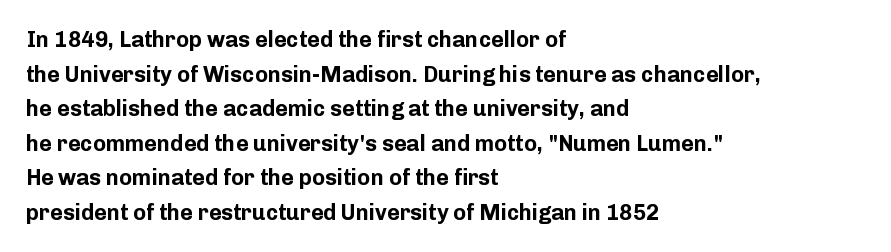
{"italic": "no", "bold": "yes", "underline": "no", "align": "left", "line_spacing": "normal", "line_spacing_ratio": 1.57, "letter_spacing": "normal", "letter_spacing_em": 0.0, "glyph_px": 22}
